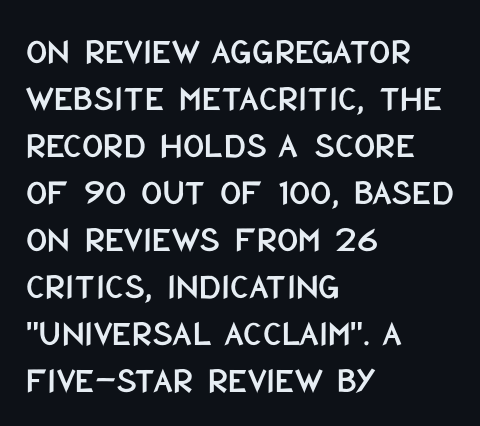
Q: Is the text italic (slanted)? A: No, it is upright.
Q: Is the typeface a serif or a sans-serif typeface? A: Sans-serif.
Q: Is the text underlined? A: No.
Q: How is the paragraph aligned? A: Left-aligned.
Q: Is the spacing between letters normal or unusually wide? A: Normal.
Q: Is the spacing between lines tight, normal or loose? A: Normal.
Q: Width (condensed, normal, or wide)? A: Condensed.
Q: Stroke contrast? A: Low.
Q: x-height? A: Large.
Q: Monospaced? A: No.
